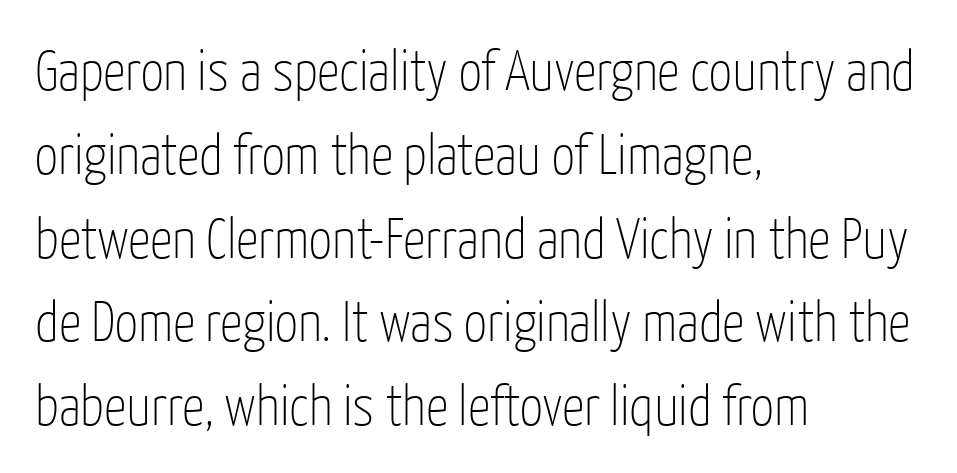
Any mark beneath the type? The region is blank. Observe the absence of serifs on each vertical stroke in this sample. Tracking value appears to be zero — textbook default spacing. Proportional: the letters do not fall into vertical columns. This is not heavy type; no bold has been used. Italic? Not at all — the glyphs are vertical.
